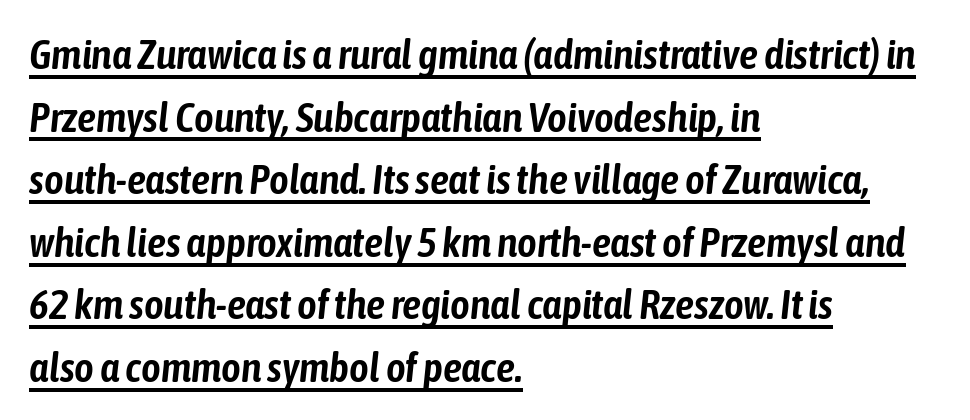
{"italic": "yes", "lean": "right", "slant_degrees": 6, "width": "condensed", "stroke_contrast": "low", "x_height": "medium", "monospaced": "no", "underline": "yes", "align": "left", "line_spacing": "normal", "line_spacing_ratio": 1.49, "letter_spacing": "normal", "letter_spacing_em": 0.0, "glyph_px": 42}
